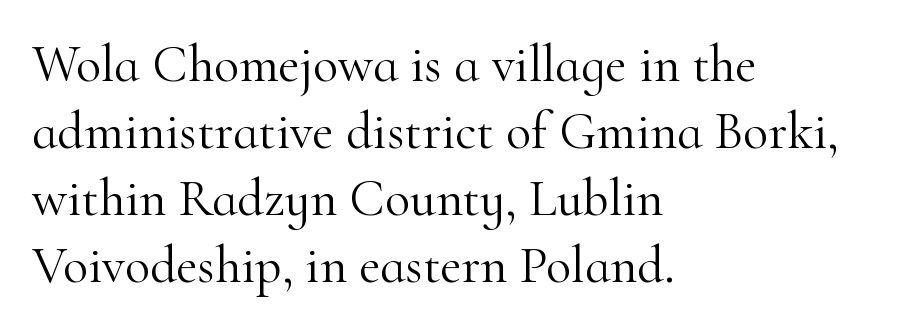
The image shows 52 px light serif type, upright; set left-aligned, normal line spacing (1.29x), normal letter spacing, not underlined; high stroke contrast and a small x-height.
